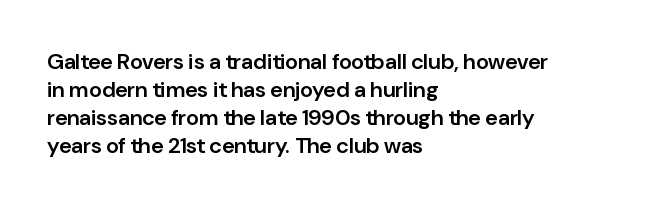
Q: Is the text bold? A: Semi-bold.
Q: Is the text italic (slanted)? A: No, it is upright.
Q: Is the text underlined? A: No.
Q: How is the paragraph aligned? A: Left-aligned.
Q: Is the spacing between letters normal or unusually wide? A: Normal.
Q: Is the spacing between lines tight, normal or loose? A: Normal.
